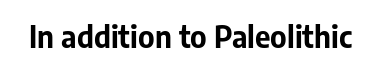
Q: Is the text bold? A: Yes.
Q: Is the text italic (slanted)? A: No, it is upright.
Q: Is the typeface a serif or a sans-serif typeface? A: Sans-serif.
Q: Is the text underlined? A: No.
Q: Is the spacing between letters normal or unusually wide? A: Normal.
Q: Width (condensed, normal, or wide)? A: Normal.
Q: Stroke contrast? A: Low.
Q: x-height? A: Medium.
Q: Monospaced? A: No.
